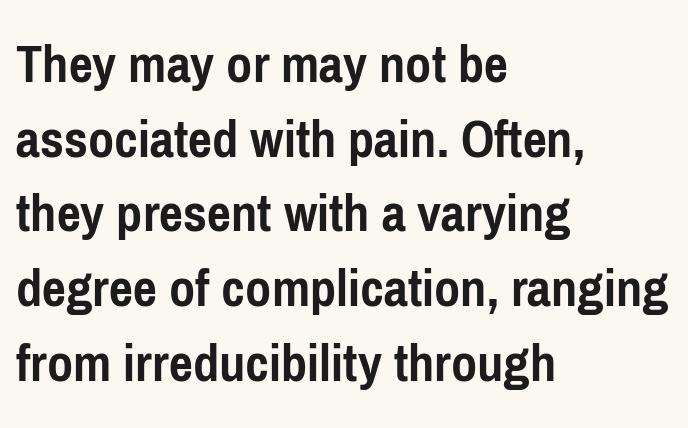
The image shows 57 px semibold, condensed sans-serif type, upright; set left-aligned, normal line spacing (1.31x), normal letter spacing, not underlined; low stroke contrast and a medium x-height.
